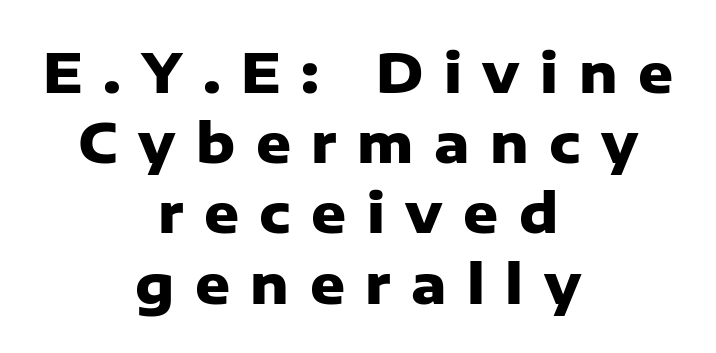
The image shows 54 px heavy sans-serif type, upright; set centered, normal line spacing (1.3x), unusually wide letter spacing (+0.38 em), not underlined; low stroke contrast and a medium x-height.
